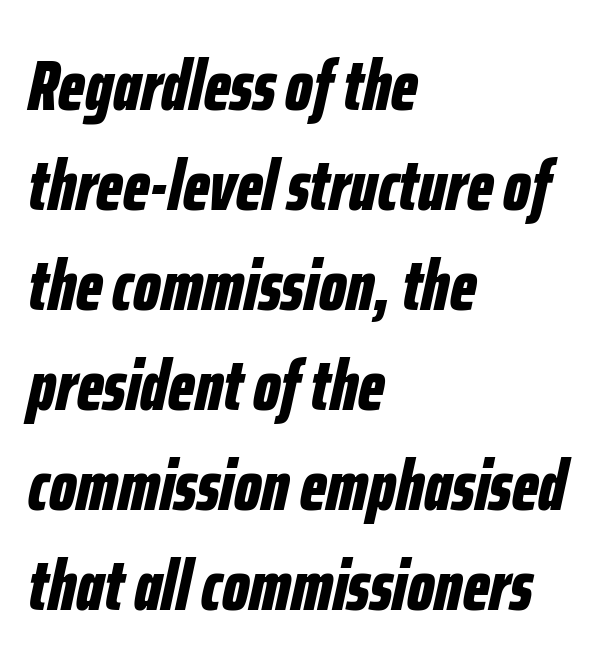
{"italic": "yes", "lean": "right", "slant_degrees": 12, "bold": "yes", "weight": "bold", "width": "condensed", "stroke_contrast": "low", "x_height": "medium", "monospaced": "no", "underline": "no", "align": "left", "line_spacing": "normal", "line_spacing_ratio": 1.39, "letter_spacing": "normal", "letter_spacing_em": 0.0, "glyph_px": 72}
